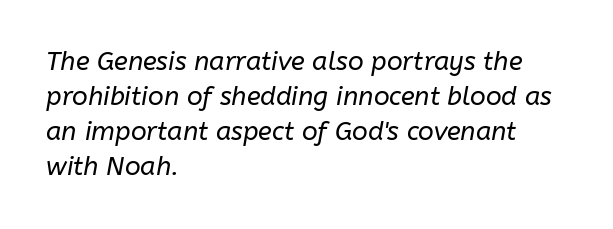
On a weight scale, this lands at 450 or below. Words appear dense and cohesive because spacing is normal. If you measured baseline to baseline, you'd find a middling distance. The strip under each line holds only bare page.
